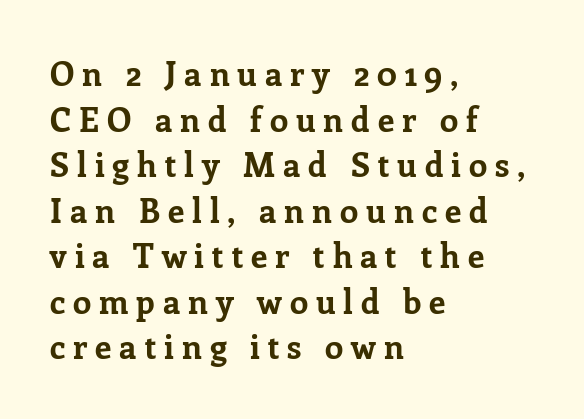
{"serif": "yes", "italic": "no", "bold": "yes", "weight": "bold", "width": "normal", "stroke_contrast": "low", "x_height": "medium", "monospaced": "no", "underline": "no", "align": "left", "line_spacing": "normal", "line_spacing_ratio": 1.38, "letter_spacing": "wide", "letter_spacing_em": 0.24, "glyph_px": 33}
